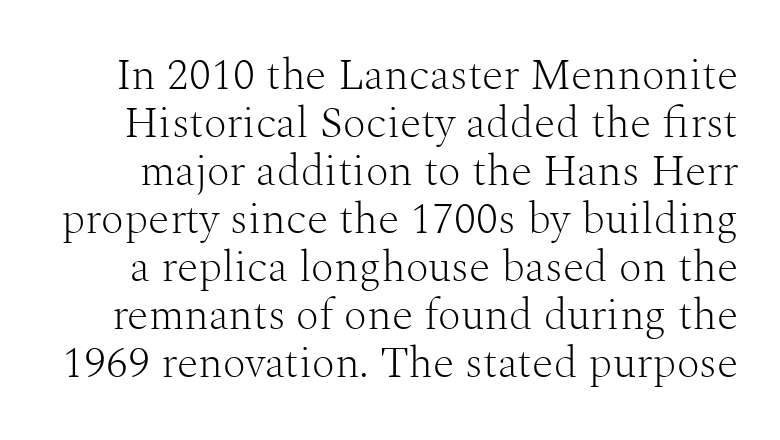
{"serif": "yes", "italic": "no", "bold": "no", "weight": "light", "width": "normal", "stroke_contrast": "medium", "x_height": "medium", "monospaced": "no", "underline": "no", "line_spacing": "tight", "line_spacing_ratio": 1.09, "letter_spacing": "normal", "letter_spacing_em": 0.0, "glyph_px": 44}
